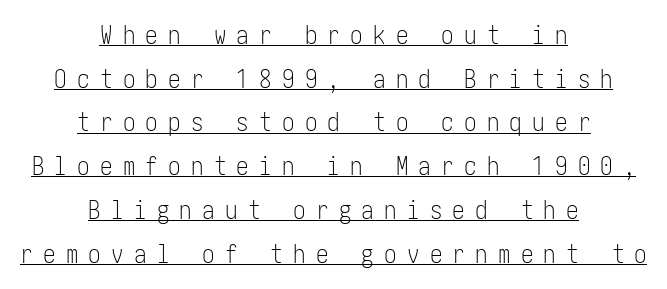
Each word looks stretched out because of the extra space between its letters. In designer terms, the underline attribute is active on this setting. The passage is arranged like a title page — every line centered. The weight tops out at a normal text grade. This is the regular roman posture of the typeface.
